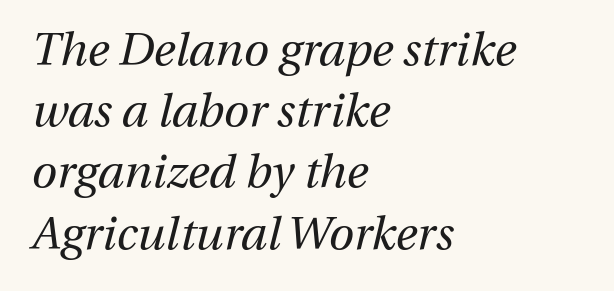
It's the slanting kind of type. The lines sit at an ordinary, default distance from one another. The specimen omits any rule beneath the text block's lines. Is the stroke heavy? The answer is a plain regular-or-lighter. How are the letters spaced? Ordinarily, with no added tracking.
